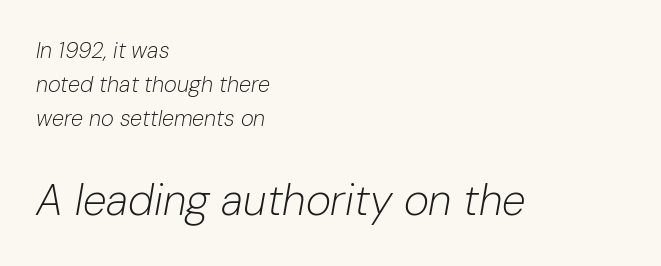
Q: Is the text bold? A: No.
Q: Is the text italic (slanted)? A: Yes, it leans right by about 10 degrees.
Q: Is the text underlined? A: No.
Q: How is the paragraph aligned? A: Left-aligned.
Q: Is the spacing between letters normal or unusually wide? A: Normal.
Q: Is the spacing between lines tight, normal or loose? A: Normal.
Q: Which block of text is set in a larger size, the first (top) or the second (bottom)? A: The second (bottom) one.
Q: Width (condensed, normal, or wide)? A: Normal.
Q: Stroke contrast? A: Low.
Q: x-height? A: Medium.
Q: Monospaced? A: No.
